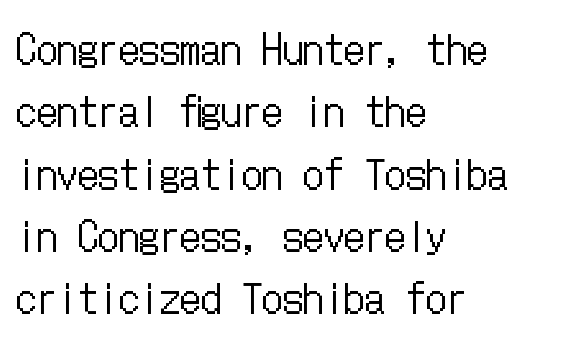
Q: Is the text bold? A: No.
Q: Is the text italic (slanted)? A: No, it is upright.
Q: Is the text underlined? A: No.
Q: How is the paragraph aligned? A: Left-aligned.
Q: Is the spacing between letters normal or unusually wide? A: Normal.
Q: Is the spacing between lines tight, normal or loose? A: Normal.
Q: Width (condensed, normal, or wide)? A: Condensed.
Q: Stroke contrast? A: Low.
Q: x-height? A: Medium.
